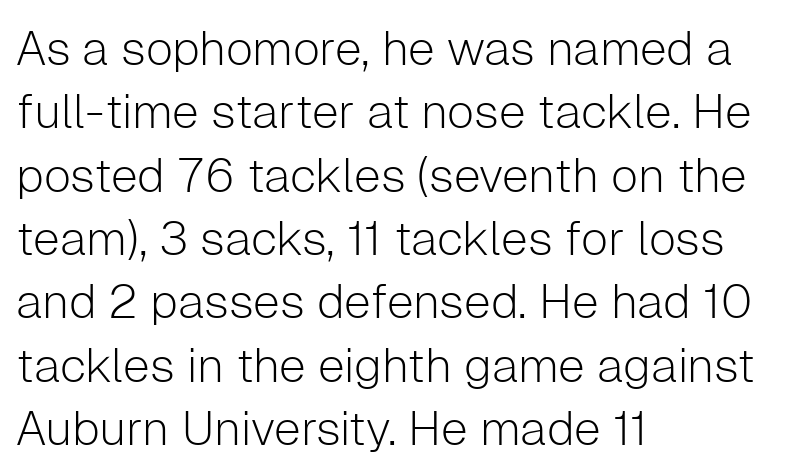
Q: Is the text bold? A: No.
Q: Is the text italic (slanted)? A: No, it is upright.
Q: Is the typeface a serif or a sans-serif typeface? A: Sans-serif.
Q: Is the text underlined? A: No.
Q: How is the paragraph aligned? A: Left-aligned.
Q: Is the spacing between letters normal or unusually wide? A: Normal.
Q: Is the spacing between lines tight, normal or loose? A: Normal.
Q: Width (condensed, normal, or wide)? A: Normal.
Q: Stroke contrast? A: Low.
Q: x-height? A: Medium.
Q: Monospaced? A: No.
